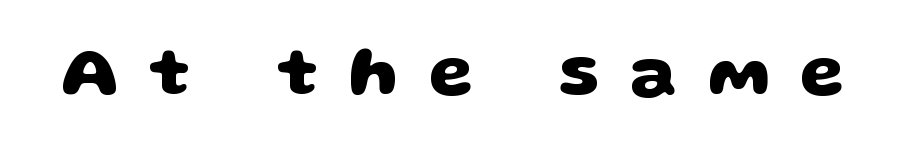
Q: Is the text bold? A: Yes.
Q: Is the typeface a serif or a sans-serif typeface? A: Sans-serif.
Q: Is the text underlined? A: No.
Q: Is the spacing between letters normal or unusually wide? A: Unusually wide.
Q: Width (condensed, normal, or wide)? A: Wide.
Q: Stroke contrast? A: Low.
Q: x-height? A: Large.
Q: Monospaced? A: No.
